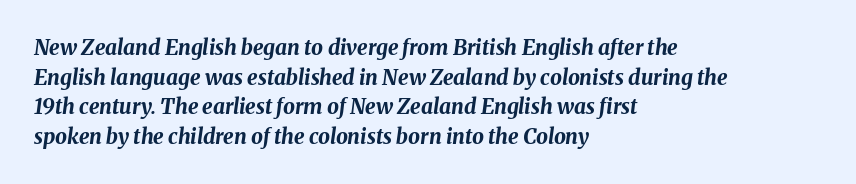
Q: Is the text bold? A: Yes.
Q: Is the text italic (slanted)? A: Yes, it leans right by about 8 degrees.
Q: Is the text underlined? A: No.
Q: How is the paragraph aligned? A: Left-aligned.
Q: Is the spacing between letters normal or unusually wide? A: Normal.
Q: Is the spacing between lines tight, normal or loose? A: Normal.
